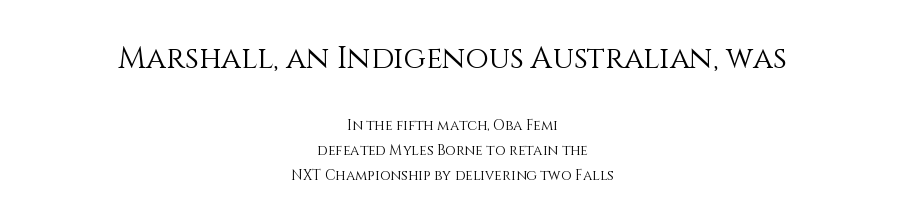
{"italic": "no", "bold": "no", "weight": "light", "width": "normal", "stroke_contrast": "medium", "x_height": "large", "monospaced": "no", "underline": "no", "align": "center", "line_spacing_ratio": 1.8, "letter_spacing": "normal", "letter_spacing_em": 0.0, "larger_block": "first", "size_ratio": 2.14, "glyph_px": 30}
